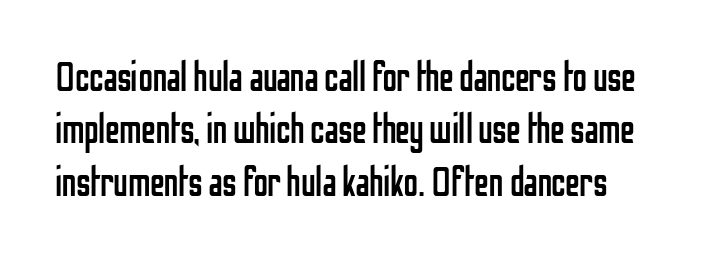
{"serif": "no", "italic": "no", "bold": "no", "weight": "regular", "width": "condensed", "stroke_contrast": "low", "x_height": "medium", "monospaced": "no", "underline": "no", "line_spacing": "normal", "line_spacing_ratio": 1.28, "letter_spacing": "normal", "letter_spacing_em": 0.0, "glyph_px": 41}
